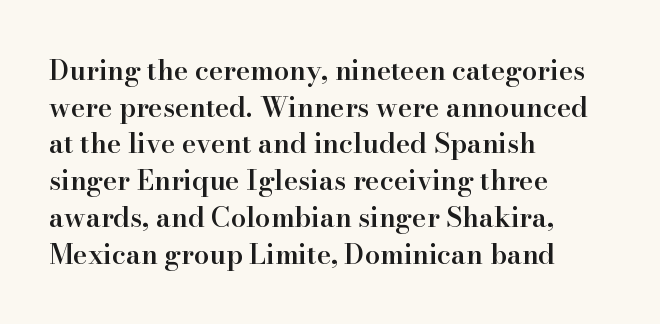
Successive baselines arrive at the customary interval. Nothing unusual about the tracking: characters are spaced as the font intends. Clear beneath every line of the passage. The lettering stays uniformly vertical, giving the passage a roman look. A somewhat darkened texture: the type is semibold rather than bold. Left-aligned paragraph, ragged on the right.
